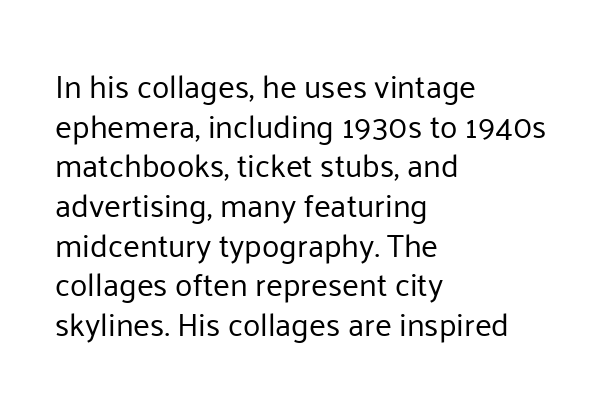
Heft: none added — not bold. A typesetter would mark this as roman, not italic. I'd call this a sans setting — the letters go barefoot. The paragraph has a hard left edge and a soft right edge.
